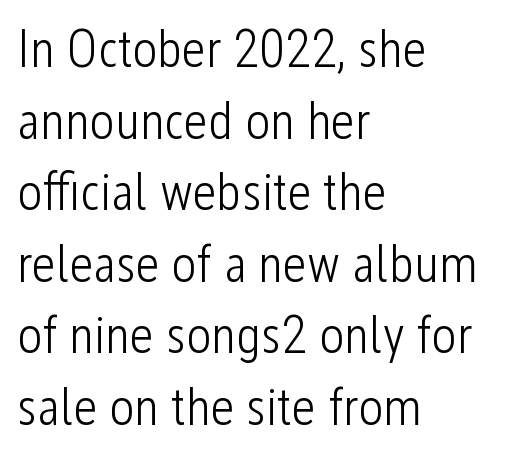
Q: Is the text bold? A: No.
Q: Is the text italic (slanted)? A: No, it is upright.
Q: Is the typeface a serif or a sans-serif typeface? A: Sans-serif.
Q: Is the text underlined? A: No.
Q: How is the paragraph aligned? A: Left-aligned.
Q: Is the spacing between letters normal or unusually wide? A: Normal.
Q: Is the spacing between lines tight, normal or loose? A: Normal.
Q: Width (condensed, normal, or wide)? A: Condensed.
Q: Stroke contrast? A: Low.
Q: x-height? A: Medium.
Q: Monospaced? A: No.
